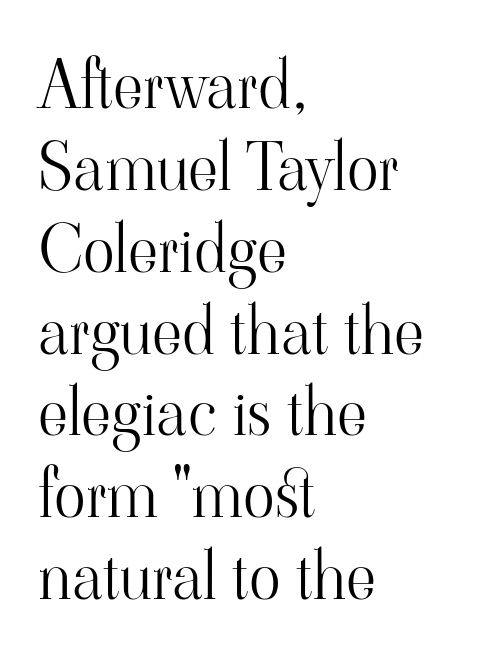
The image shows 66 px light serif type, upright; set left-aligned, line spacing 1.24x, normal letter spacing, not underlined; high stroke contrast and a small x-height.
